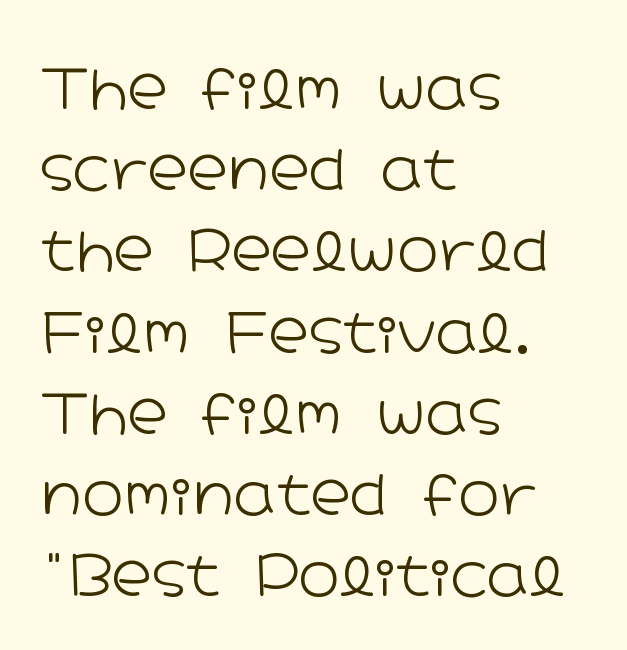
Q: Is the text bold? A: No.
Q: Is the text italic (slanted)? A: No, it is upright.
Q: Is the typeface a serif or a sans-serif typeface? A: Sans-serif.
Q: Is the text underlined? A: No.
Q: How is the paragraph aligned? A: Left-aligned.
Q: Is the spacing between letters normal or unusually wide? A: Normal.
Q: Is the spacing between lines tight, normal or loose? A: Normal.
Q: Width (condensed, normal, or wide)? A: Wide.
Q: Stroke contrast? A: Low.
Q: x-height? A: Medium.
Q: Monospaced? A: No.
